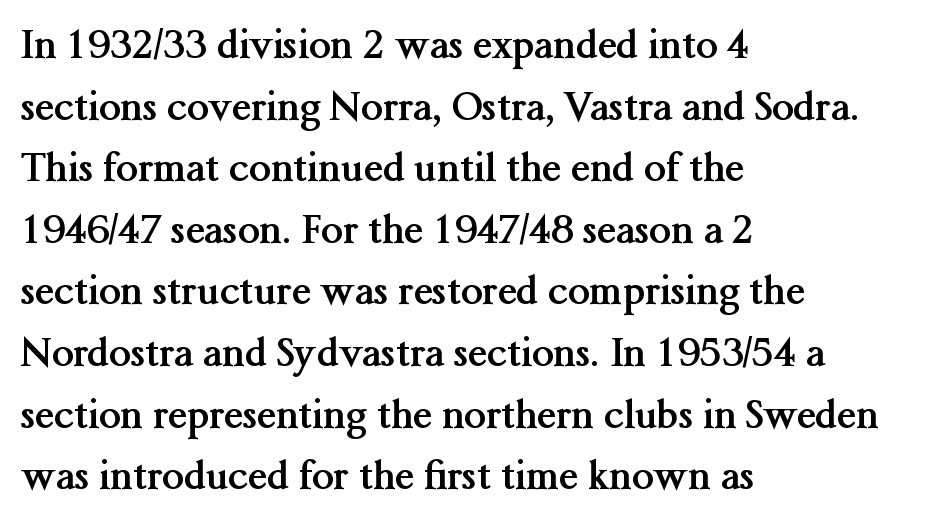
{"serif": "yes", "italic": "no", "bold": "yes", "weight": "semibold", "width": "normal", "stroke_contrast": "medium", "x_height": "medium", "monospaced": "no", "underline": "no", "align": "left", "line_spacing": "normal", "line_spacing_ratio": 1.58, "letter_spacing": "normal", "letter_spacing_em": 0.0, "glyph_px": 39}
